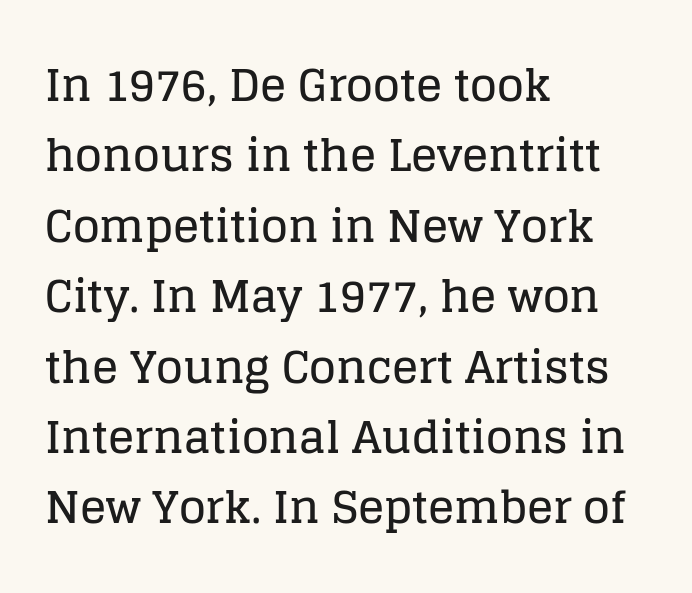
{"serif": "yes", "italic": "no", "width": "normal", "stroke_contrast": "low", "x_height": "large", "monospaced": "no", "underline": "no", "align": "left", "line_spacing": "normal", "line_spacing_ratio": 1.6, "letter_spacing": "normal", "letter_spacing_em": 0.0, "glyph_px": 44}
